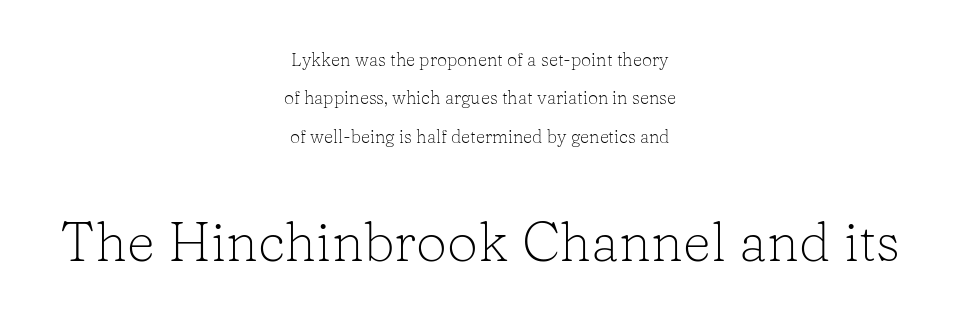
{"serif": "yes", "italic": "no", "bold": "no", "weight": "light", "width": "normal", "stroke_contrast": "low", "x_height": "medium", "monospaced": "no", "underline": "no", "align": "center", "line_spacing": "loose", "line_spacing_ratio": 2.13, "letter_spacing": "normal", "letter_spacing_em": 0.0, "larger_block": "second", "size_ratio": 3.06, "glyph_px": 55}
